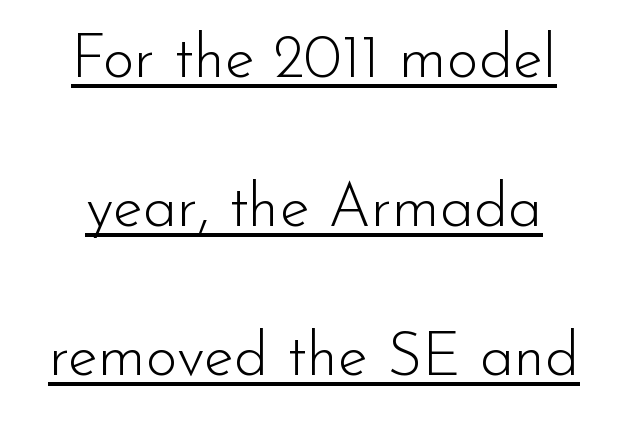
Do the letters lean? They stand straight. Bold? No — there's no thickening of the strokes. I'd call this a sans setting — the letters go barefoot. What stands out about the letter spacing? Nothing — it is the standard amount. Looks like someone drew a line under every word here.
